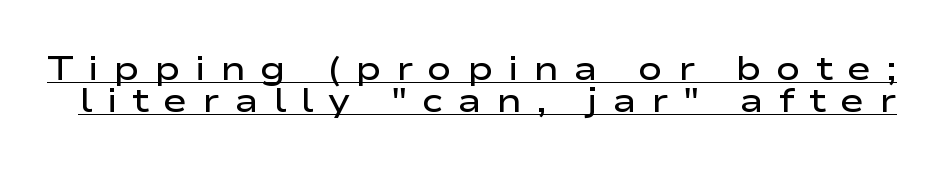
The image shows 33 px semibold, wide sans-serif type, upright; set tight line spacing (0.97x), unusually wide letter spacing (+0.44 em), underlined; low stroke contrast and a medium x-height.
